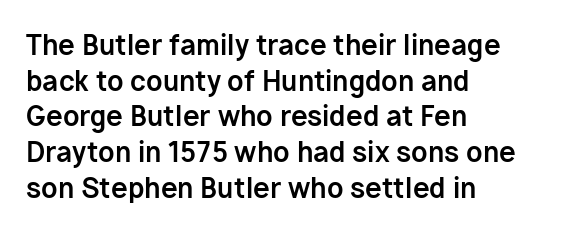
The image shows 27 px bold type, upright; set left-aligned, normal line spacing (1.32x), normal letter spacing, not underlined.
